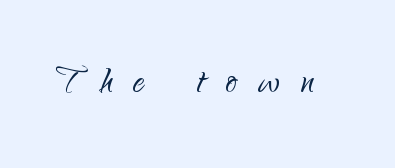
Bold? No — there's no thickening of the strokes. Tracking here is generous; glyphs stand well apart from one another. A clean baseline with only descenders dipping below it. Nope, no serifs anywhere on these letters.
